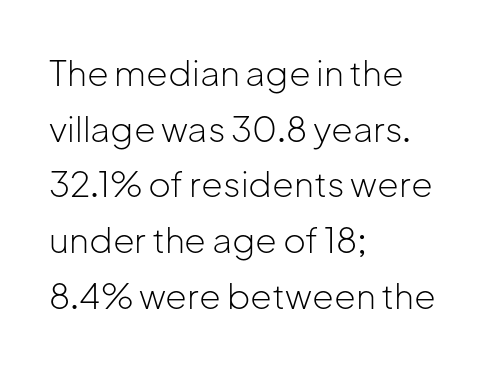
Check under the words: just untouched page. Stroke terminals: plain, sans-serif. Characters follow at the spacing the type designer built in. Stems here are at most as thick as an everyday book face.
